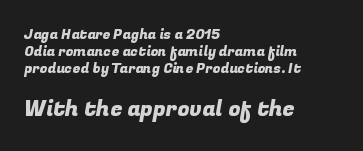
The image shows 22 px text type; set left-aligned, line spacing 1.21x, normal letter spacing, not underlined; the second (bottom) block is 1.57x larger.
